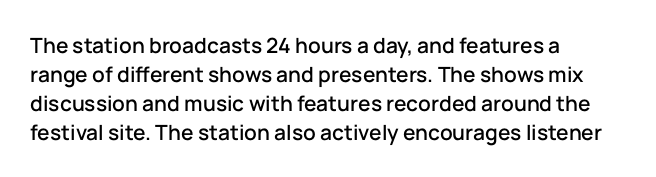
{"italic": "no", "underline": "no", "align": "left", "line_spacing": "normal", "line_spacing_ratio": 1.38, "letter_spacing": "normal", "letter_spacing_em": 0.0, "glyph_px": 21}
